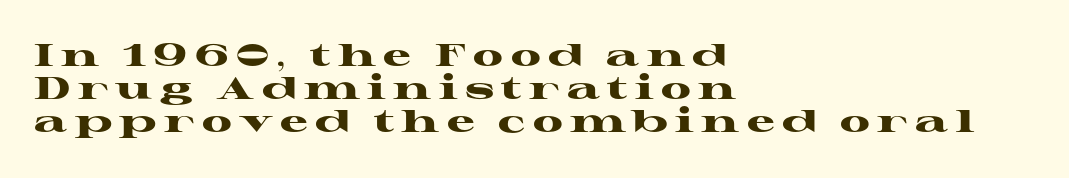
The letterforms stand isolated, each surrounded by extra space. Spacing verdict: proportional, widths tailored to each character. The space beneath each line is pristine and unruled. Regarding leading, the lines here are crowded together.
